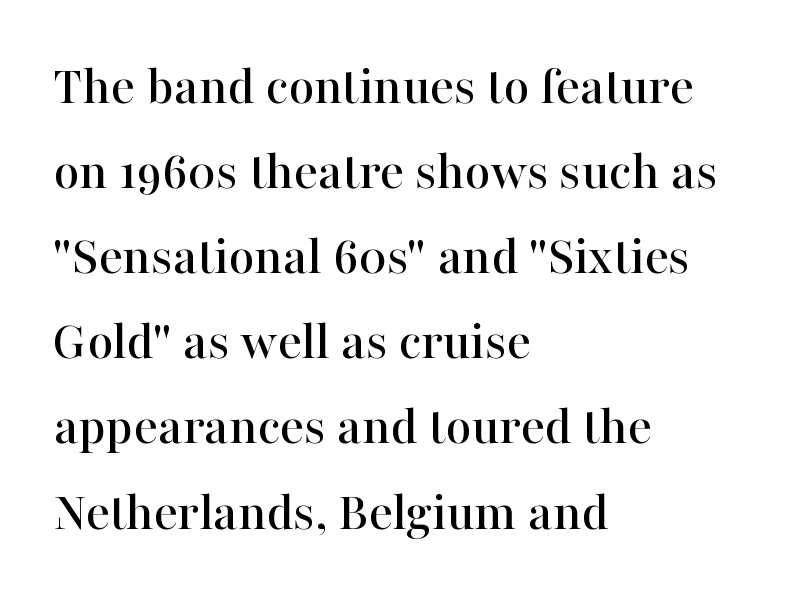
{"serif": "yes", "italic": "no", "width": "normal", "stroke_contrast": "high", "x_height": "medium", "monospaced": "no", "underline": "no", "align": "left", "line_spacing": "normal", "line_spacing_ratio": 1.52, "letter_spacing": "normal", "letter_spacing_em": 0.0, "glyph_px": 56}
